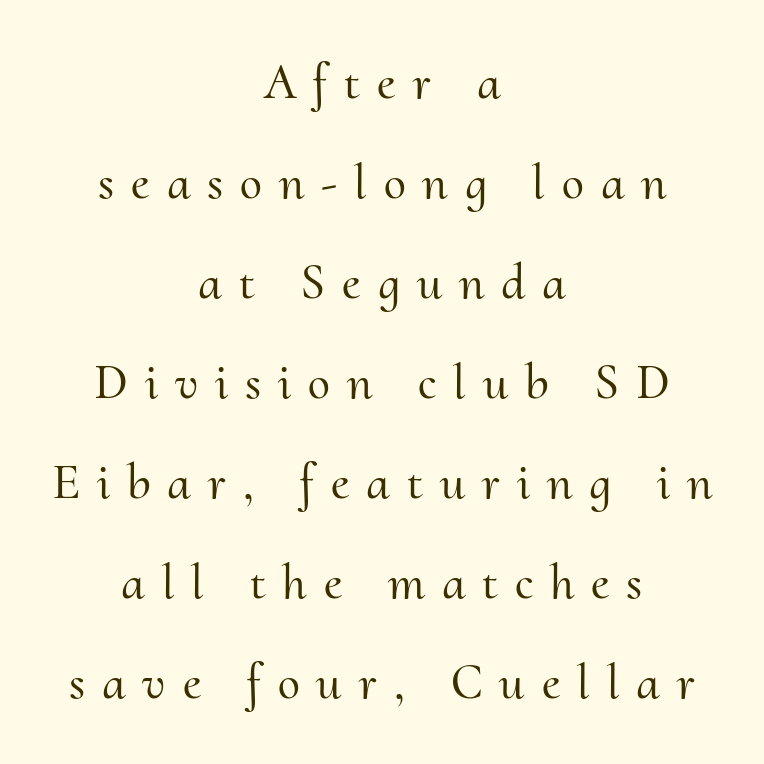
{"serif": "yes", "italic": "no", "width": "normal", "stroke_contrast": "medium", "x_height": "small", "monospaced": "no", "underline": "no", "align": "center", "line_spacing": "loose", "line_spacing_ratio": 2.0, "letter_spacing": "wide", "letter_spacing_em": 0.34, "glyph_px": 50}
